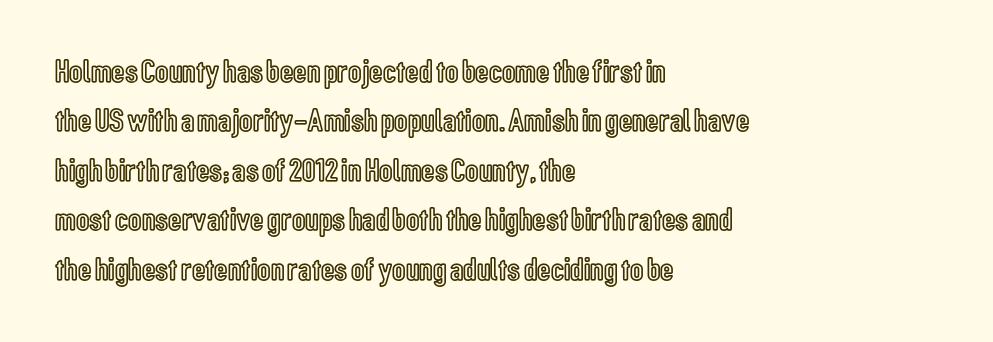
Here the glyphs are tracked normally, forming tight word shapes. Horizontally, the lines are justified to the leading edge only. The rendering uses natural spacing where letterforms have individual widths. The line-height multiplier appears to be the usual default. Posture: upright roman. A bare baseline throughout the passage.
